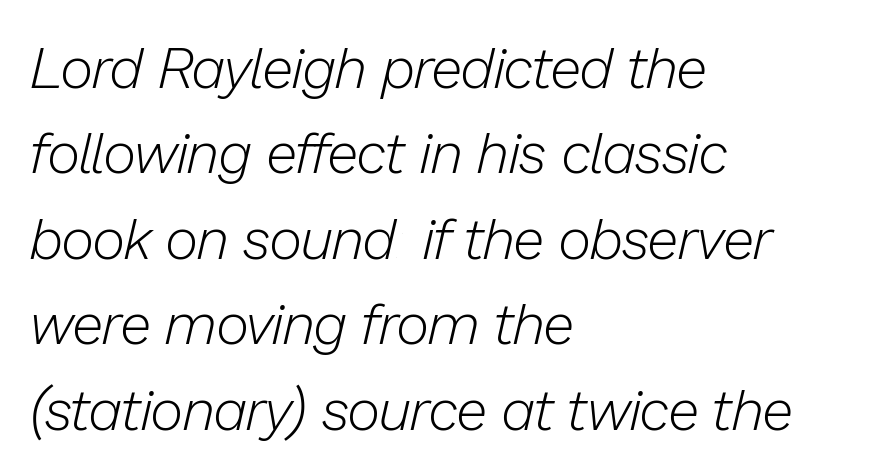
{"italic": "yes", "lean": "right", "slant_degrees": 13, "bold": "no", "weight": "light", "width": "normal", "stroke_contrast": "low", "x_height": "medium", "monospaced": "no", "underline": "no", "align": "left", "line_spacing": "normal", "line_spacing_ratio": 1.5, "letter_spacing": "normal", "letter_spacing_em": 0.0, "glyph_px": 57}
